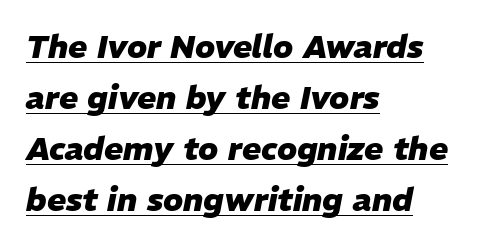
The image shows 32 px heavy type, italic (leaning right); set left-aligned, normal line spacing (1.59x), normal letter spacing, underlined; low stroke contrast and a medium x-height.
